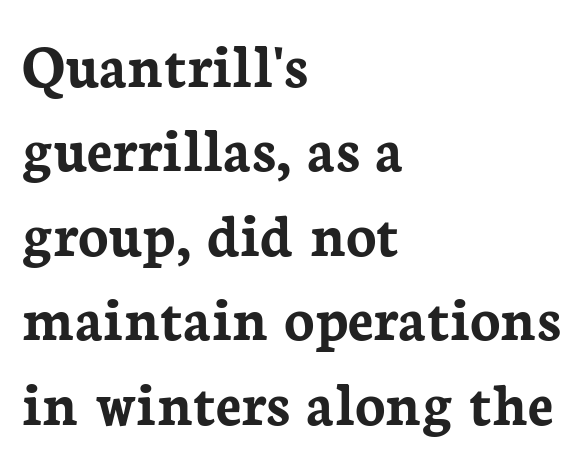
{"serif": "yes", "italic": "no", "bold": "yes", "weight": "semibold", "width": "normal", "stroke_contrast": "low", "x_height": "medium", "monospaced": "no", "underline": "no", "align": "left", "line_spacing": "normal", "line_spacing_ratio": 1.34, "letter_spacing": "normal", "letter_spacing_em": 0.0, "glyph_px": 63}
